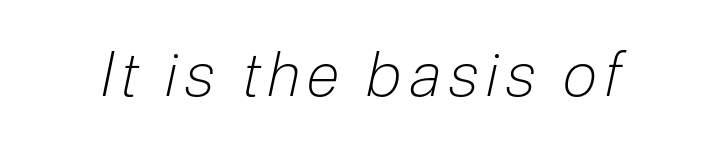
Q: Is the text bold? A: No.
Q: Is the text italic (slanted)? A: Yes, it leans right by about 12 degrees.
Q: Is the text underlined? A: No.
Q: Width (condensed, normal, or wide)? A: Condensed.
Q: Stroke contrast? A: Low.
Q: x-height? A: Medium.
Q: Monospaced? A: No.
